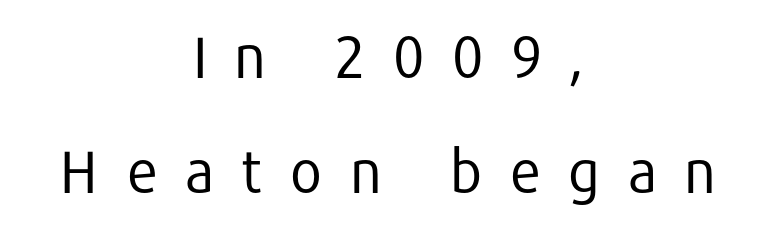
{"serif": "no", "italic": "no", "bold": "no", "weight": "regular", "width": "normal", "stroke_contrast": "low", "x_height": "medium", "monospaced": "no", "underline": "no", "align": "center", "line_spacing": "loose", "line_spacing_ratio": 1.98, "letter_spacing": "wide", "letter_spacing_em": 0.45, "glyph_px": 58}
